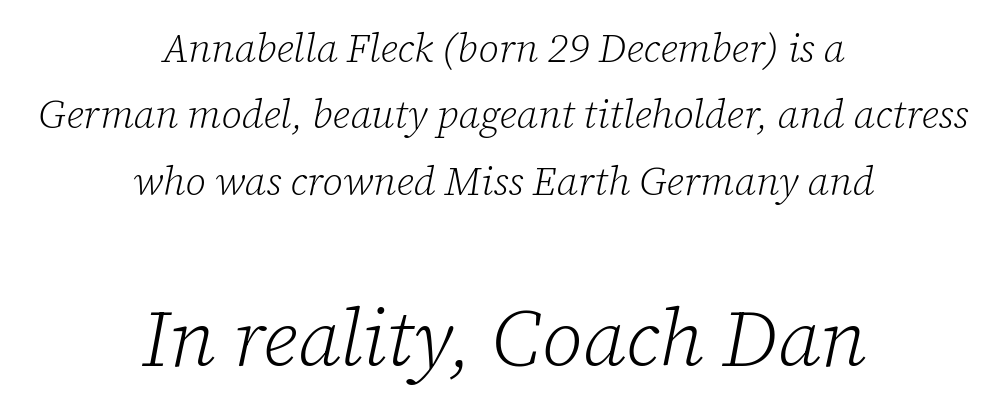
Q: Is the text bold? A: No.
Q: Is the text italic (slanted)? A: Yes, it leans right by about 12 degrees.
Q: Is the typeface a serif or a sans-serif typeface? A: Serif.
Q: Is the text underlined? A: No.
Q: How is the paragraph aligned? A: Centered.
Q: Is the spacing between letters normal or unusually wide? A: Normal.
Q: Is the spacing between lines tight, normal or loose? A: Normal.
Q: Which block of text is set in a larger size, the first (top) or the second (bottom)? A: The second (bottom) one.
Q: Width (condensed, normal, or wide)? A: Normal.
Q: Stroke contrast? A: Low.
Q: x-height? A: Medium.
Q: Monospaced? A: No.
